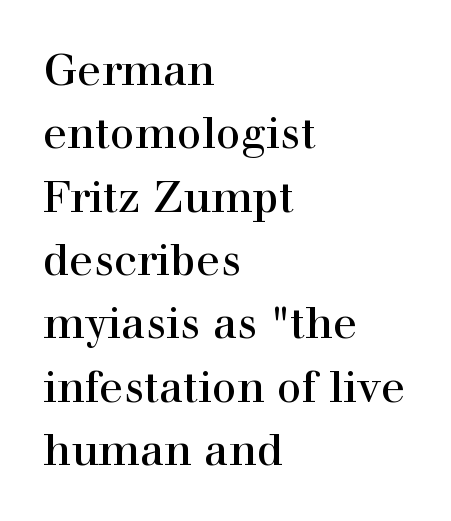
{"serif": "yes", "italic": "no", "width": "normal", "x_height": "medium", "monospaced": "no", "underline": "no", "align": "left", "line_spacing": "normal", "line_spacing_ratio": 1.44, "letter_spacing": "normal", "letter_spacing_em": 0.0, "glyph_px": 44}
